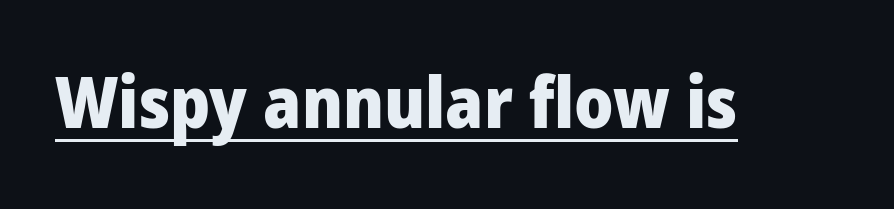
The face used here appears with an underline applied. The letterforms sit shoulder to shoulder at normal distance. A full-strength bold gives these letters their thick strokes. Posture: upright roman. Is this a fixed-width face? No — the glyphs have proportional, varying widths.
